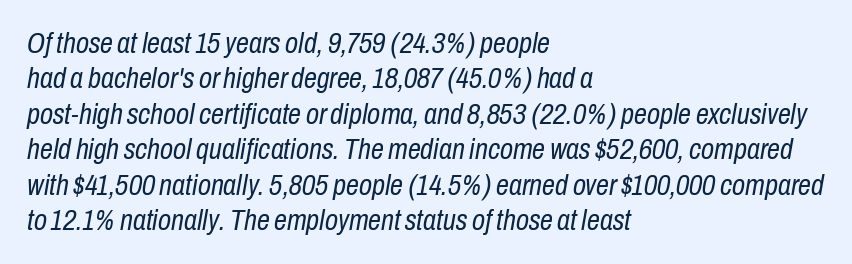
Q: Is the text bold? A: No.
Q: Is the text italic (slanted)? A: Yes, it leans right by about 10 degrees.
Q: Is the text underlined? A: No.
Q: How is the paragraph aligned? A: Left-aligned.
Q: Is the spacing between letters normal or unusually wide? A: Normal.
Q: Width (condensed, normal, or wide)? A: Condensed.
Q: Stroke contrast? A: Low.
Q: x-height? A: Medium.
Q: Monospaced? A: No.
